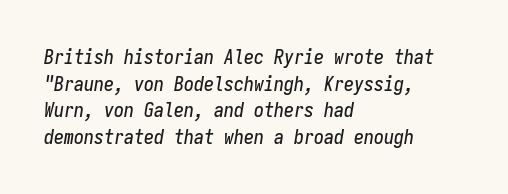
Q: Is the text italic (slanted)? A: Yes, it leans right by about 9 degrees.
Q: Is the text underlined? A: No.
Q: How is the paragraph aligned? A: Left-aligned.
Q: Is the spacing between letters normal or unusually wide? A: Normal.
Q: Is the spacing between lines tight, normal or loose? A: Normal.
